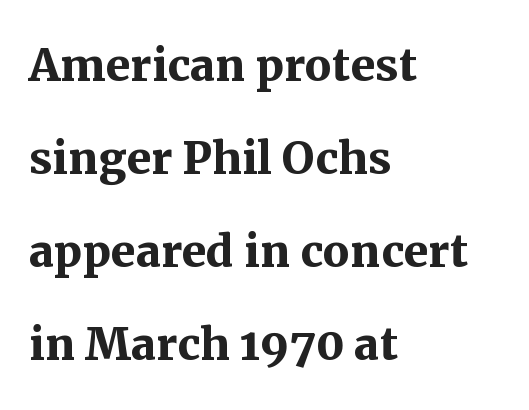
The passage shown is not underscored anywhere. The text was rendered using a seriffed face with decorative stroke endings. The space between consecutive lines is moderate. Look at the stroke-to-counter ratio: heavy, a bold.
